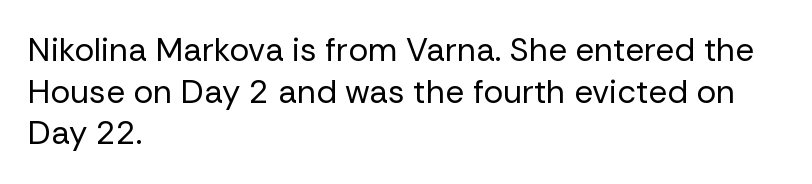
{"serif": "no", "italic": "no", "bold": "no", "weight": "regular", "width": "normal", "stroke_contrast": "low", "x_height": "medium", "monospaced": "no", "underline": "no", "align": "left", "line_spacing": "normal", "line_spacing_ratio": 1.26, "letter_spacing": "normal", "letter_spacing_em": 0.0, "glyph_px": 33}
